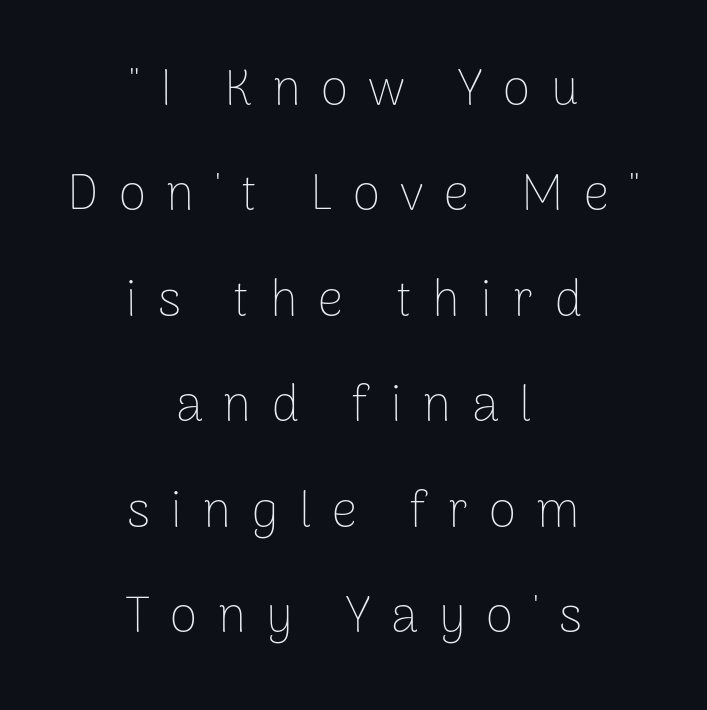
The letters advance in unequal steps, a hallmark of proportional type. Check where the strokes stop: nothing finishes them off — pure sans. Is this a heavy cut? Hardly; it is regular or lighter. Look at the tracking — it's clearly loosened, letters drifting apart. No italicization has been applied; the sample stays upright. The whitespace from short lines is split evenly between both sides.
